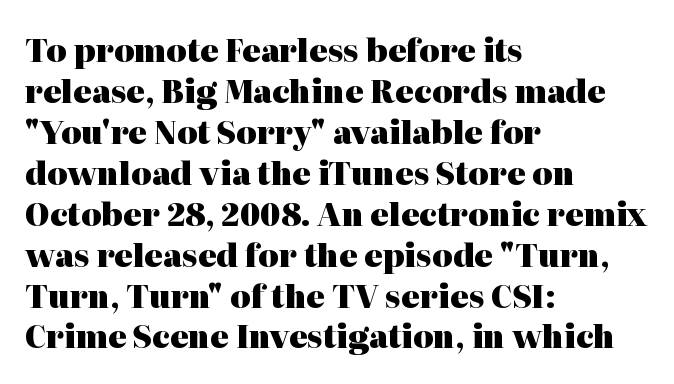
Q: Is the text bold? A: Yes.
Q: Is the text italic (slanted)? A: No, it is upright.
Q: Is the typeface a serif or a sans-serif typeface? A: Serif.
Q: Is the text underlined? A: No.
Q: How is the paragraph aligned? A: Left-aligned.
Q: Is the spacing between letters normal or unusually wide? A: Normal.
Q: Is the spacing between lines tight, normal or loose? A: Normal.
Q: Width (condensed, normal, or wide)? A: Normal.
Q: Stroke contrast? A: High.
Q: x-height? A: Medium.
Q: Monospaced? A: No.
